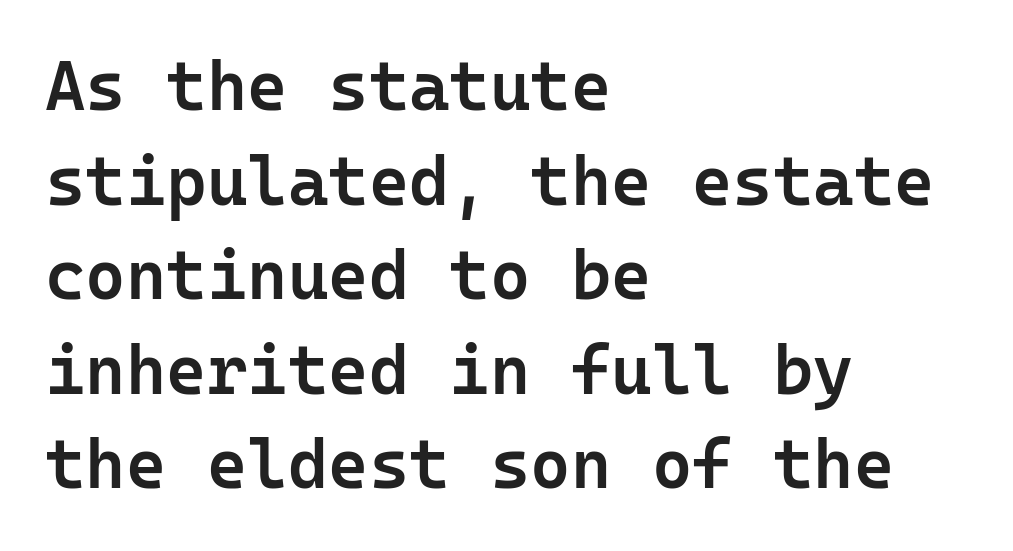
Q: Is the text bold? A: Semi-bold.
Q: Is the text italic (slanted)? A: No, it is upright.
Q: Is the typeface a serif or a sans-serif typeface? A: Sans-serif.
Q: Is the text underlined? A: No.
Q: How is the paragraph aligned? A: Left-aligned.
Q: Is the spacing between letters normal or unusually wide? A: Normal.
Q: Is the spacing between lines tight, normal or loose? A: Normal.
Q: Width (condensed, normal, or wide)? A: Normal.
Q: Stroke contrast? A: Low.
Q: x-height? A: Medium.
Q: Monospaced? A: Yes.
